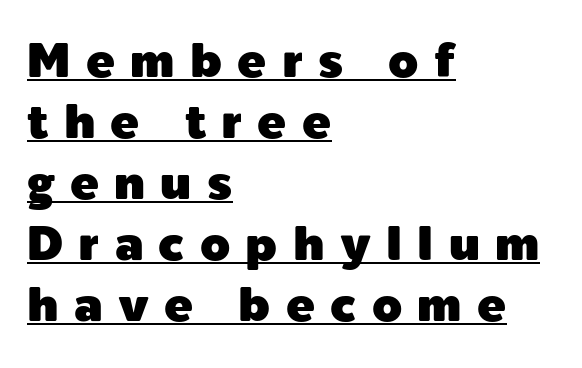
The image shows 48 px sans-serif type, upright; set left-aligned, normal line spacing (1.27x), unusually wide letter spacing (+0.32 em), underlined; a medium x-height.
